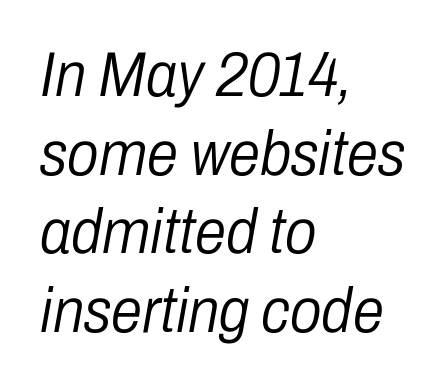
{"italic": "yes", "lean": "right", "slant_degrees": 10, "bold": "no", "weight": "light", "width": "condensed", "stroke_contrast": "low", "x_height": "medium", "monospaced": "no", "underline": "no", "align": "left", "line_spacing": "normal", "line_spacing_ratio": 1.25, "letter_spacing": "normal", "letter_spacing_em": 0.0, "glyph_px": 63}
